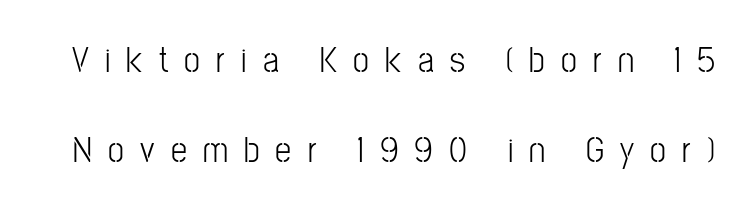
Q: Is the text italic (slanted)? A: No, it is upright.
Q: Is the typeface a serif or a sans-serif typeface? A: Sans-serif.
Q: Is the text underlined? A: No.
Q: Is the spacing between letters normal or unusually wide? A: Unusually wide.
Q: Is the spacing between lines tight, normal or loose? A: Loose.
Q: Width (condensed, normal, or wide)? A: Condensed.
Q: Stroke contrast? A: Low.
Q: x-height? A: Medium.
Q: Monospaced? A: No.
